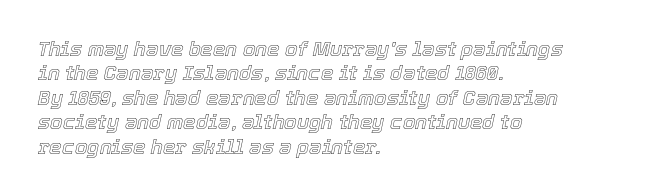
Q: Is the text italic (slanted)? A: Yes, it leans right by about 12 degrees.
Q: Is the text underlined? A: No.
Q: How is the paragraph aligned? A: Left-aligned.
Q: Is the spacing between letters normal or unusually wide? A: Normal.
